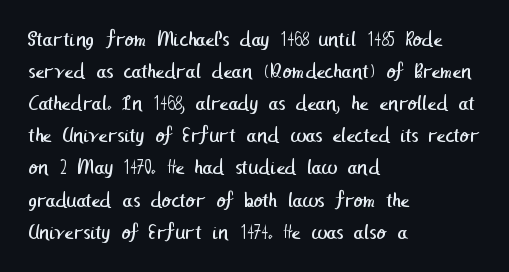
Students, observe: this is what conventionally led text looks like. Nobody touched the tracking dial on this one. Anything drawn beneath the words? Only blank space. A light-to-regular cut is what we see here. The setting favours the left margin, as ordinary paragraphs usually do.
